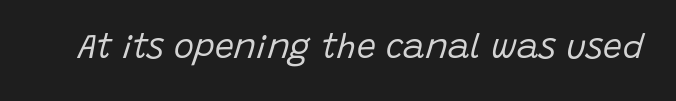
The axis of the letterforms is tilted away from vertical. The font sits on the lighter half of the weight spectrum, regular included. Proportional: the letters do not fall into vertical columns. The passage shown has conventional tracking throughout. The zone under the glyphs is completely vacant.
